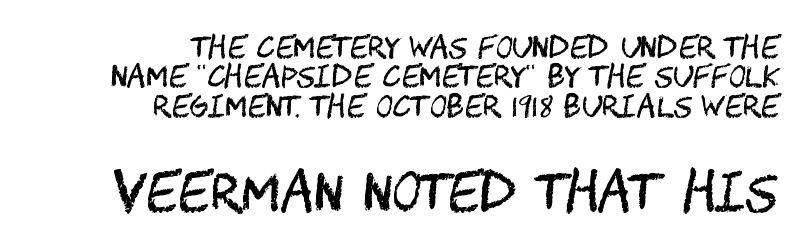
{"serif": "no", "italic": "no", "bold": "no", "weight": "regular", "width": "condensed", "stroke_contrast": "medium", "x_height": "large", "underline": "no", "align": "right", "line_spacing": "tight", "line_spacing_ratio": 1.01, "letter_spacing": "normal", "letter_spacing_em": 0.0, "larger_block": "second", "size_ratio": 1.76, "glyph_px": 51}
